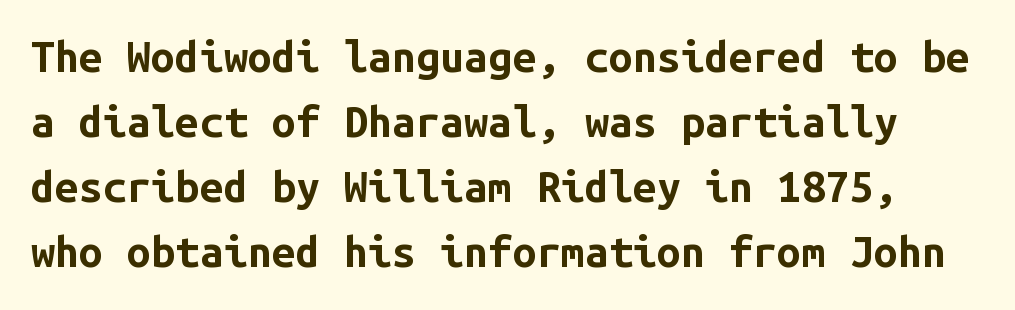
The image shows 43 px bold sans-serif type, upright, monospaced; set normal line spacing (1.51x), normal letter spacing, not underlined; low stroke contrast and a medium x-height.
